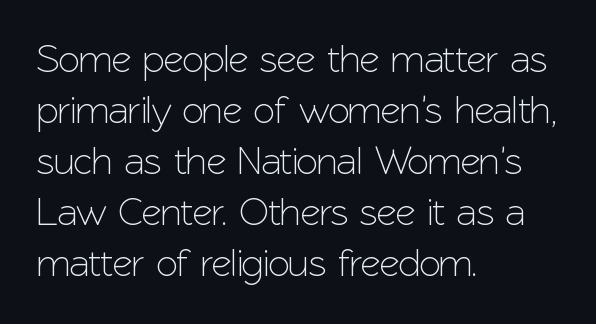
Look at the tracking — it's just the regular setting, nothing added. Line starts are locked; line ends wander. The passage shown is typeset with a sans-serif family. Words float on clear page, feet unadorned. Each letter keeps its own natural width here, so spacing adapts to shape.
